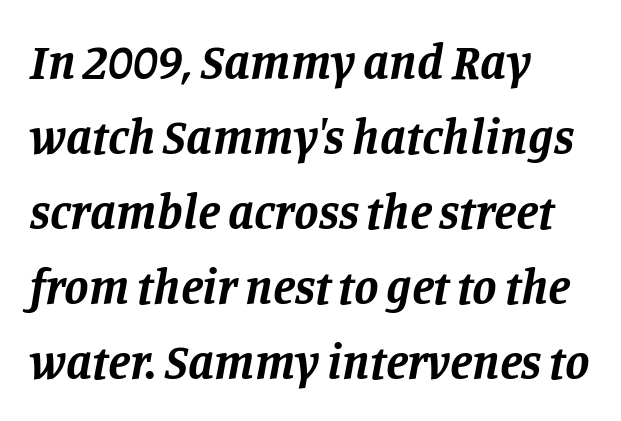
This is heavy type, rendered in bold. Left-aligned paragraph, ragged on the right. The rendering applies a slant to the glyphs. The designer left line spacing at the default. Nobody touched the tracking dial on this one.
